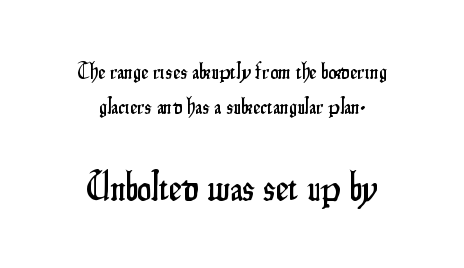
The image shows 40 px condensed sans-serif type, upright; set centered, normal line spacing (1.51x), normal letter spacing, not underlined; the second (bottom) block is 1.74x larger; low stroke contrast and a small x-height.
